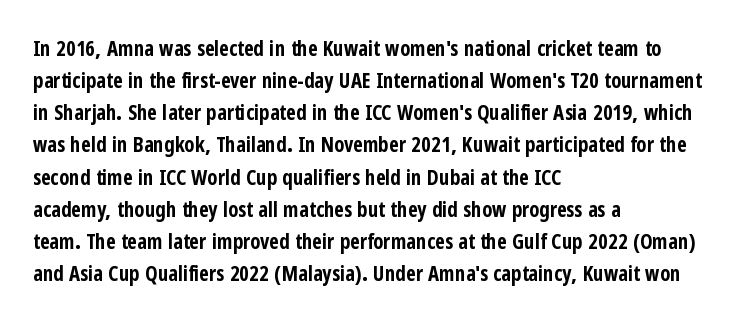
Tracking value appears to be zero — textbook default spacing. Is the type bold? Yes — the strokes are clearly thick and heavy. The block of text has a typical density, with ordinary space between rows. The rag falls on the right side of this text block. Words float on clear page, feet unadorned.
